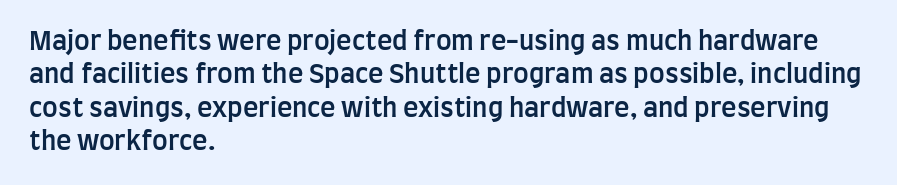
The image shows 26 px text type, upright; set left-aligned, normal line spacing (1.28x), normal letter spacing, not underlined.
